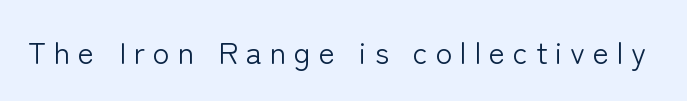
Q: Is the text bold? A: No.
Q: Is the text italic (slanted)? A: No, it is upright.
Q: Is the typeface a serif or a sans-serif typeface? A: Sans-serif.
Q: Is the text underlined? A: No.
Q: Is the spacing between letters normal or unusually wide? A: Unusually wide.
Q: Width (condensed, normal, or wide)? A: Normal.
Q: Stroke contrast? A: Low.
Q: x-height? A: Medium.
Q: Monospaced? A: No.
